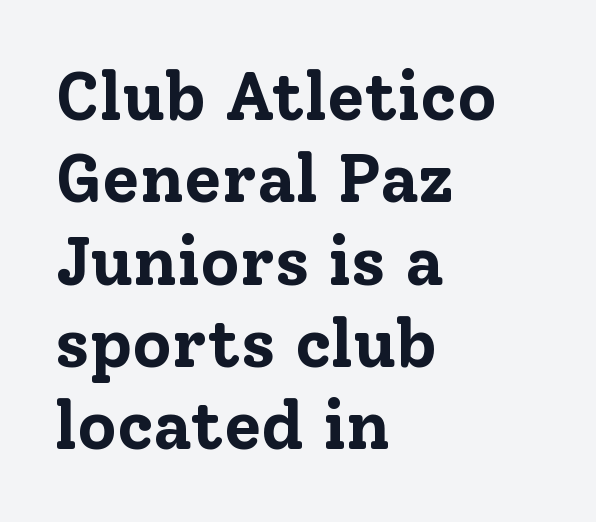
Quick note: underline off. Regarding serifs, this sample has them. Short and long lines alike share a common starting point at left. Heavy-handed strokes throughout: this text is bold.
